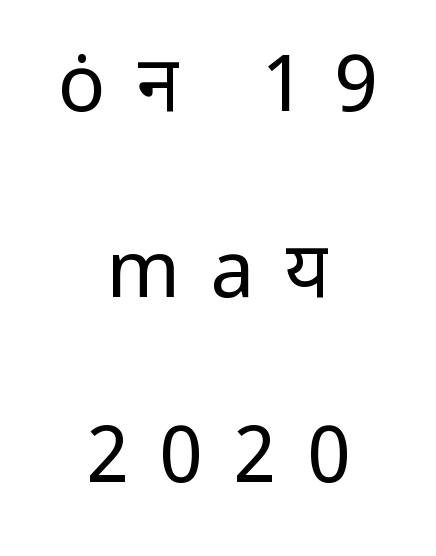
{"serif": "no", "italic": "no", "bold": "no", "weight": "regular", "width": "normal", "stroke_contrast": "low", "x_height": "medium", "monospaced": "no", "underline": "no", "align": "center", "line_spacing": "loose", "line_spacing_ratio": 2.35, "letter_spacing": "wide", "letter_spacing_em": 0.38, "glyph_px": 79}
